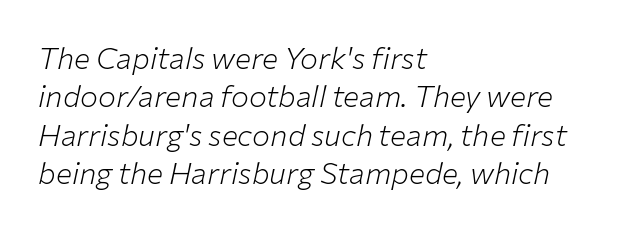
The image shows 30 px light type, italic (leaning right); set left-aligned, normal line spacing (1.28x), normal letter spacing, not underlined; low stroke contrast and a medium x-height.
